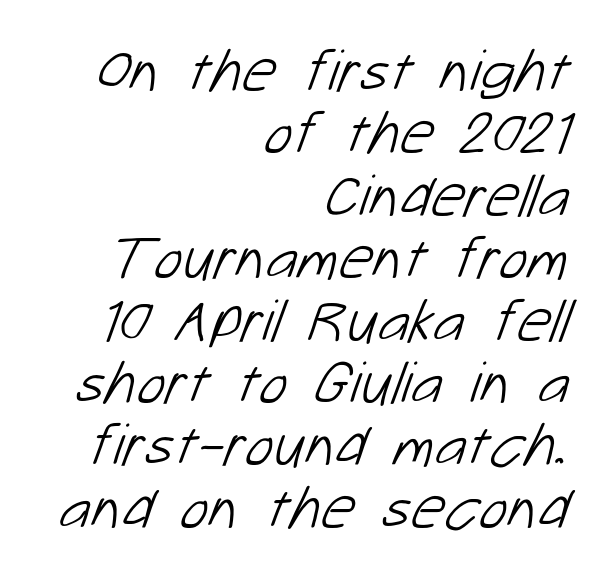
The image shows 60 px light sans-serif type; set right-aligned, tight line spacing (1.04x), normal letter spacing, not underlined; low stroke contrast and a medium x-height.
